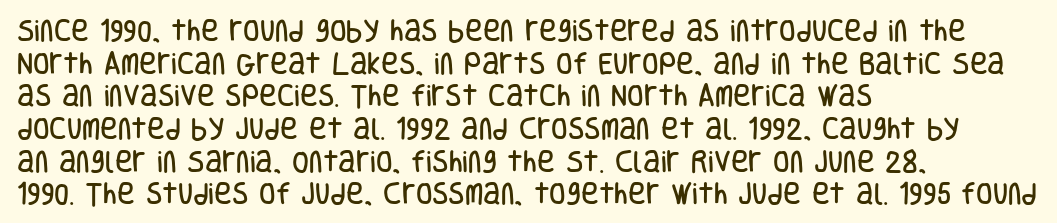
{"italic": "no", "underline": "no", "align": "left", "line_spacing": "normal", "line_spacing_ratio": 1.36, "letter_spacing": "normal", "letter_spacing_em": 0.0, "glyph_px": 24}
